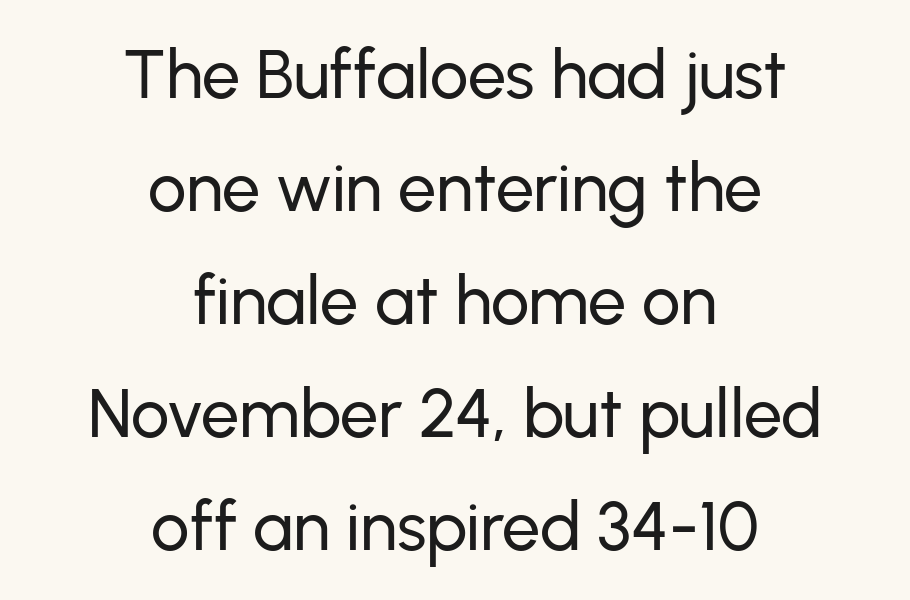
These lines sit exactly where default settings would place them. The glyphs are unaccompanied by any horizontal stroke below them. Does extra space separate the letters? No, they use regular spacing. Is this a sans? Yes — the strokes have no serifs. The axis of the letterforms is exactly vertical.
